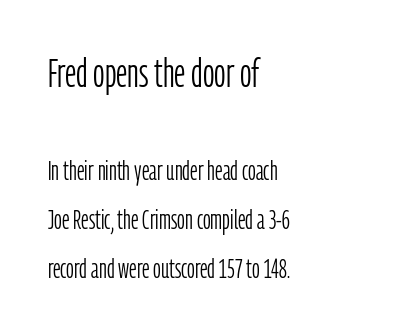
Q: Is the text bold? A: No.
Q: Is the text italic (slanted)? A: No, it is upright.
Q: Is the typeface a serif or a sans-serif typeface? A: Sans-serif.
Q: Is the text underlined? A: No.
Q: How is the paragraph aligned? A: Left-aligned.
Q: Is the spacing between letters normal or unusually wide? A: Normal.
Q: Which block of text is set in a larger size, the first (top) or the second (bottom)? A: The first (top) one.
Q: Width (condensed, normal, or wide)? A: Condensed.
Q: Stroke contrast? A: Low.
Q: x-height? A: Medium.
Q: Monospaced? A: No.
